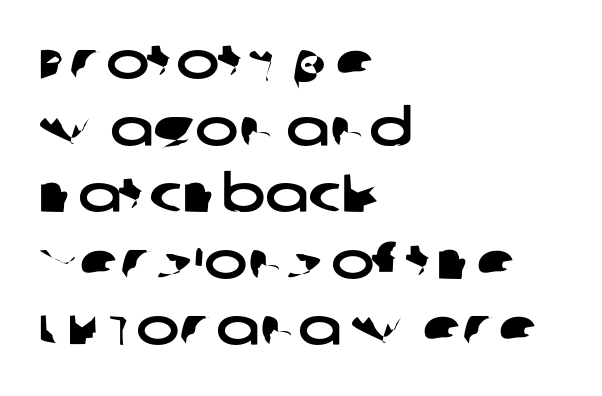
{"serif": "no", "width": "wide", "stroke_contrast": "low", "x_height": "large", "monospaced": "no", "underline": "no", "align": "left", "line_spacing": "normal", "line_spacing_ratio": 1.28, "letter_spacing": "normal", "letter_spacing_em": 0.0, "glyph_px": 52}
